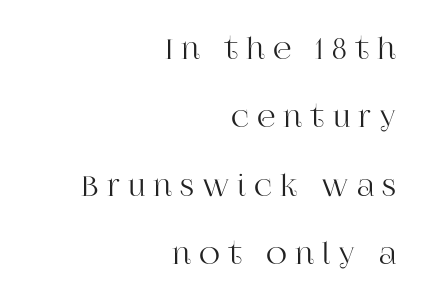
The image shows 29 px serif type, upright; set right-aligned, loose line spacing (2.36x), unusually wide letter spacing (+0.28 em), not underlined; high stroke contrast and a large x-height.
